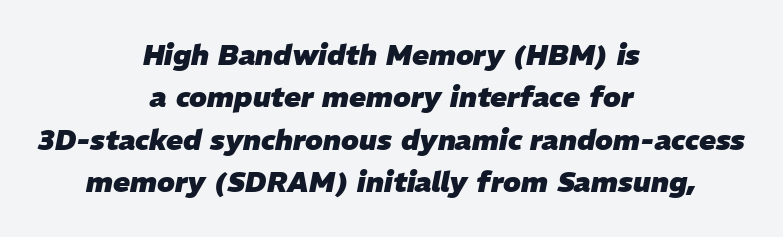
The image shows 28 px heavy type, italic (leaning right); set centered, normal line spacing (1.51x), normal letter spacing, not underlined; low stroke contrast and a medium x-height.
